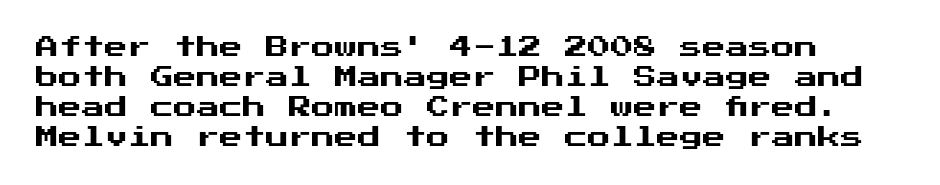
{"italic": "no", "underline": "no", "line_spacing": "normal", "line_spacing_ratio": 1.3, "letter_spacing": "normal", "letter_spacing_em": 0.0, "glyph_px": 23}
